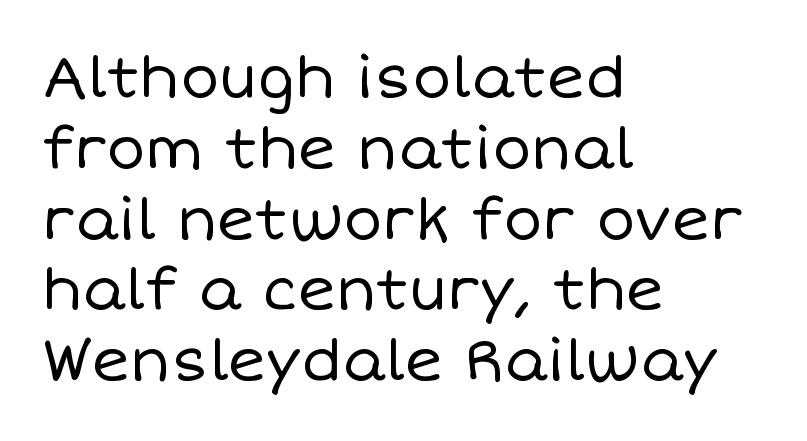
{"italic": "no", "bold": "no", "weight": "regular", "width": "normal", "stroke_contrast": "low", "x_height": "large", "monospaced": "no", "underline": "no", "align": "left", "line_spacing_ratio": 1.22, "letter_spacing": "normal", "letter_spacing_em": 0.0, "glyph_px": 58}
